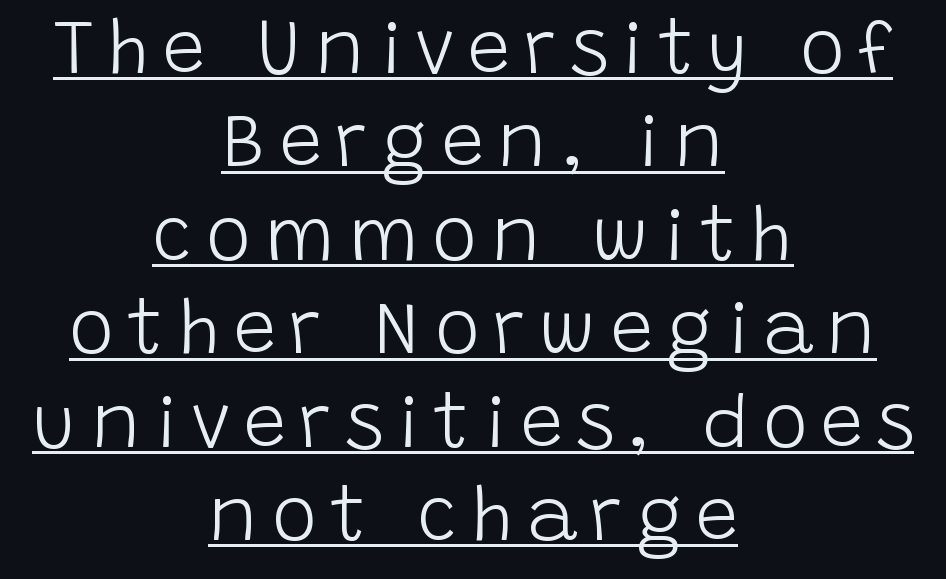
The image shows 76 px light sans-serif type, upright; set centered, line spacing 1.23x, underlined; low stroke contrast and a large x-height.
